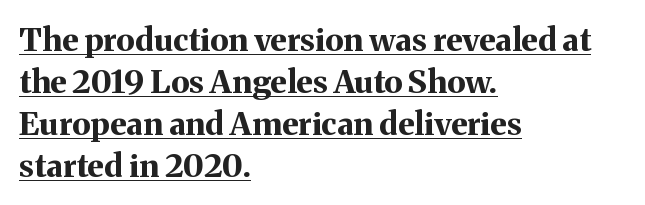
{"serif": "yes", "italic": "no", "bold": "yes", "weight": "bold", "width": "normal", "stroke_contrast": "medium", "x_height": "medium", "monospaced": "no", "underline": "yes", "align": "left", "line_spacing": "normal", "line_spacing_ratio": 1.31, "letter_spacing": "normal", "letter_spacing_em": 0.0, "glyph_px": 32}
